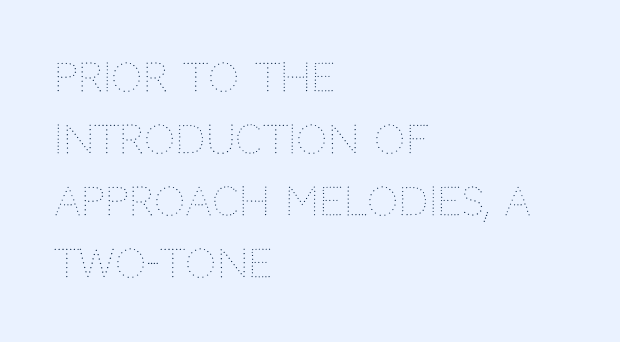
Q: Is the text bold? A: No.
Q: Is the text italic (slanted)? A: No, it is upright.
Q: Is the text underlined? A: No.
Q: How is the paragraph aligned? A: Left-aligned.
Q: Is the spacing between letters normal or unusually wide? A: Normal.
Q: Is the spacing between lines tight, normal or loose? A: Normal.
Q: Width (condensed, normal, or wide)? A: Normal.
Q: Stroke contrast? A: Medium.
Q: x-height? A: Large.
Q: Monospaced? A: No.
